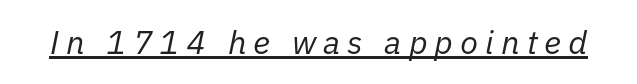
{"italic": "yes", "lean": "right", "slant_degrees": 11, "bold": "no", "weight": "regular", "width": "normal", "stroke_contrast": "low", "x_height": "medium", "monospaced": "no", "underline": "yes", "letter_spacing": "wide", "letter_spacing_em": 0.21, "glyph_px": 33}
